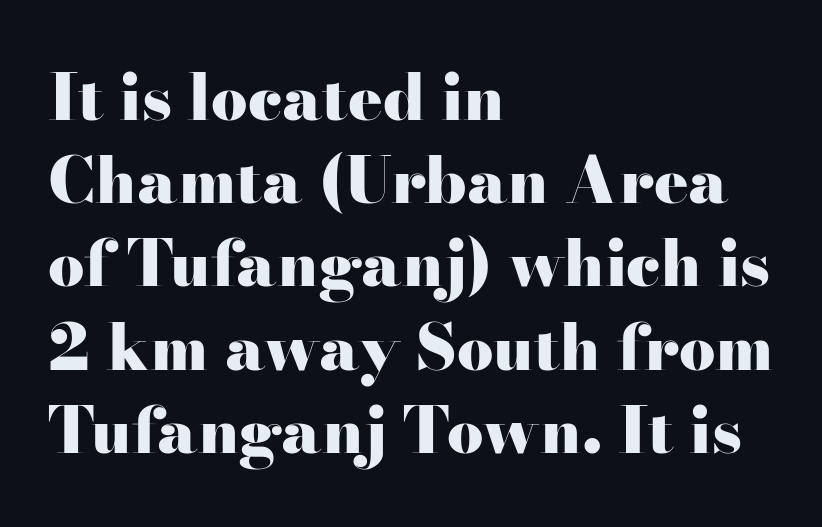
{"serif": "yes", "italic": "no", "bold": "yes", "weight": "heavy", "width": "wide", "stroke_contrast": "high", "x_height": "small", "monospaced": "no", "underline": "no", "align": "left", "line_spacing": "normal", "line_spacing_ratio": 1.3, "letter_spacing": "normal", "letter_spacing_em": 0.0, "glyph_px": 64}
